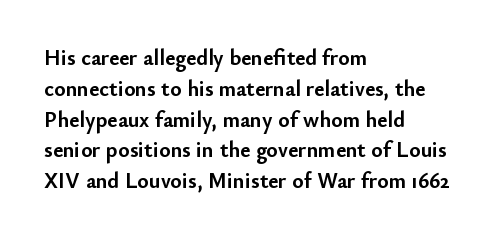
Q: Is the text bold? A: Yes.
Q: Is the text italic (slanted)? A: No, it is upright.
Q: Is the text underlined? A: No.
Q: How is the paragraph aligned? A: Left-aligned.
Q: Is the spacing between letters normal or unusually wide? A: Normal.
Q: Is the spacing between lines tight, normal or loose? A: Normal.
